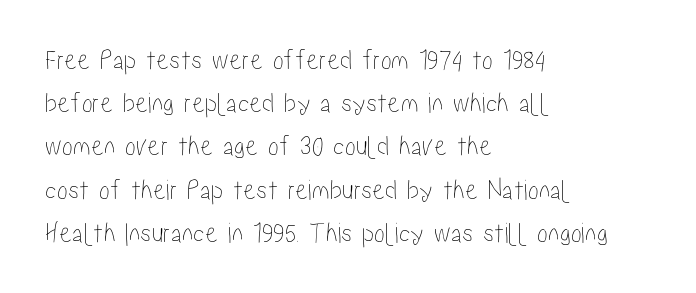
Q: Is the text italic (slanted)? A: No, it is upright.
Q: Is the text underlined? A: No.
Q: How is the paragraph aligned? A: Left-aligned.
Q: Is the spacing between letters normal or unusually wide? A: Normal.
Q: Is the spacing between lines tight, normal or loose? A: Normal.
Q: Width (condensed, normal, or wide)? A: Condensed.
Q: Stroke contrast? A: Low.
Q: x-height? A: Medium.
Q: Monospaced? A: No.
